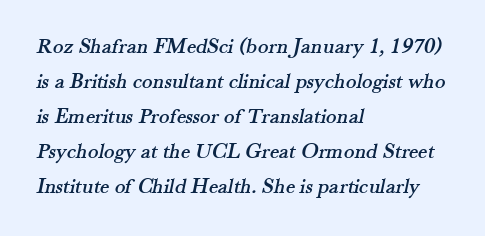
The image shows 22 px text type; set left-aligned, normal line spacing (1.59x), normal letter spacing, not underlined.
